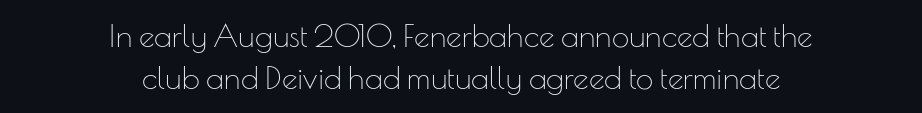
The letters advance in unequal steps, a hallmark of proportional type. Posture: upright roman. Tracking here is standard; glyphs follow each other at the usual distance. Nope, no serifs anywhere on these letters. The space directly below the letters is spotless. Caption: multi-line text, centered on the measure.
